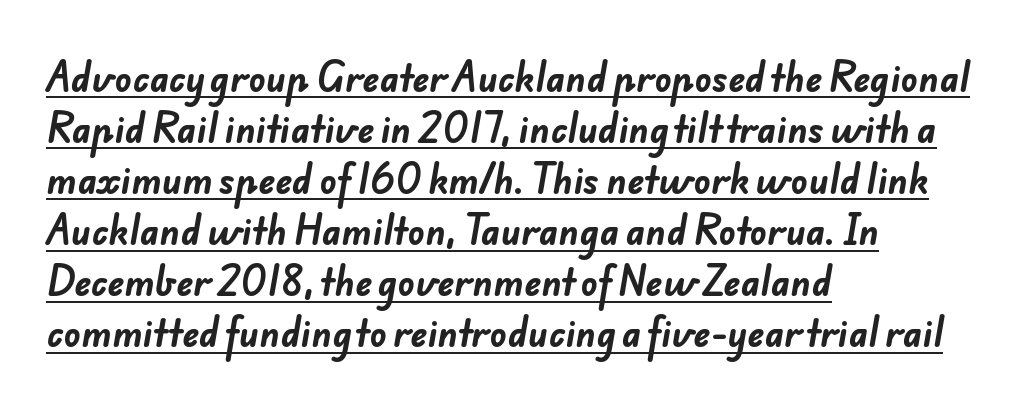
Q: Is the text bold? A: Yes.
Q: Is the typeface a serif or a sans-serif typeface? A: Sans-serif.
Q: Is the text underlined? A: Yes.
Q: How is the paragraph aligned? A: Left-aligned.
Q: Is the spacing between letters normal or unusually wide? A: Normal.
Q: Is the spacing between lines tight, normal or loose? A: Normal.
Q: Width (condensed, normal, or wide)? A: Normal.
Q: Stroke contrast? A: Low.
Q: x-height? A: Small.
Q: Monospaced? A: No.
